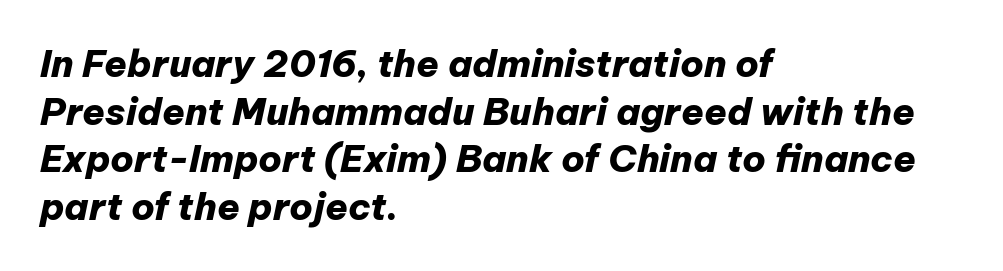
A normal amount of white space separates one row of letters from the next. Does the weight exceed regular? Yes, all the way to bold. Varying glyph widths throughout — classic text-font behaviour. Does the copy run flush right? No — it runs flush left. Each word holds together tightly as a unit, with standard inter-letter gaps.
